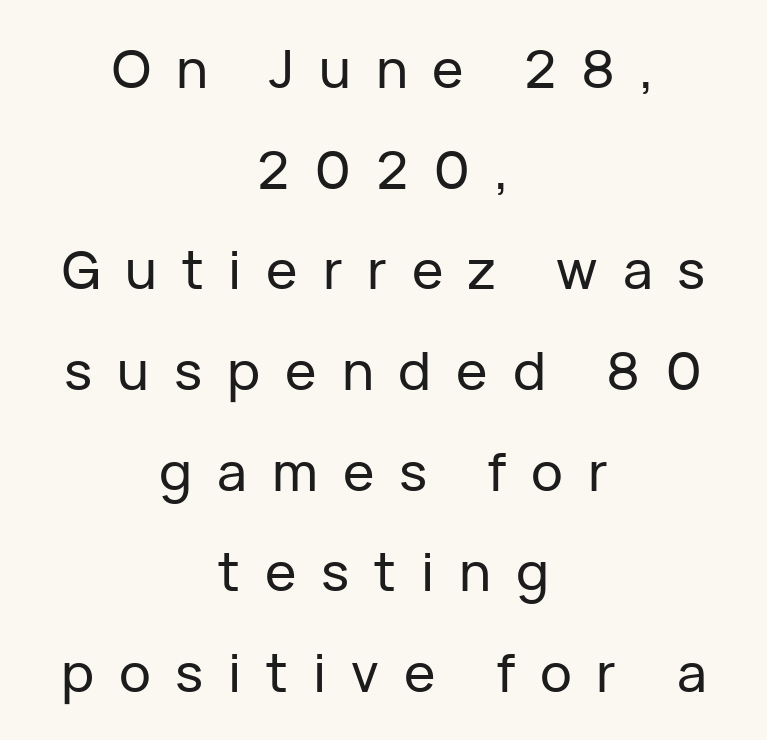
{"serif": "no", "italic": "no", "width": "normal", "stroke_contrast": "low", "x_height": "medium", "monospaced": "no", "underline": "no", "align": "center", "line_spacing": "loose", "line_spacing_ratio": 1.9, "letter_spacing": "wide", "letter_spacing_em": 0.47, "glyph_px": 53}
